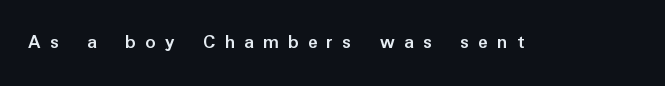
The image shows 20 px bold type, upright; set unusually wide letter spacing (+0.46 em), not underlined.
